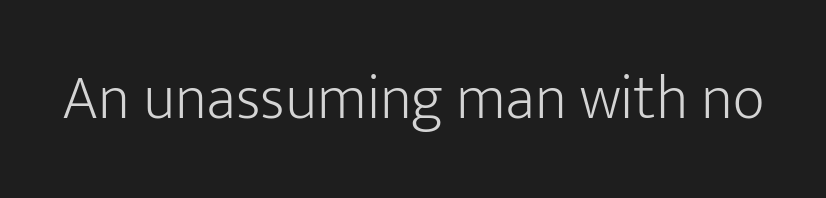
{"serif": "no", "italic": "no", "bold": "no", "weight": "light", "width": "normal", "stroke_contrast": "low", "x_height": "medium", "monospaced": "no", "underline": "no", "letter_spacing": "normal", "letter_spacing_em": 0.0, "glyph_px": 62}
